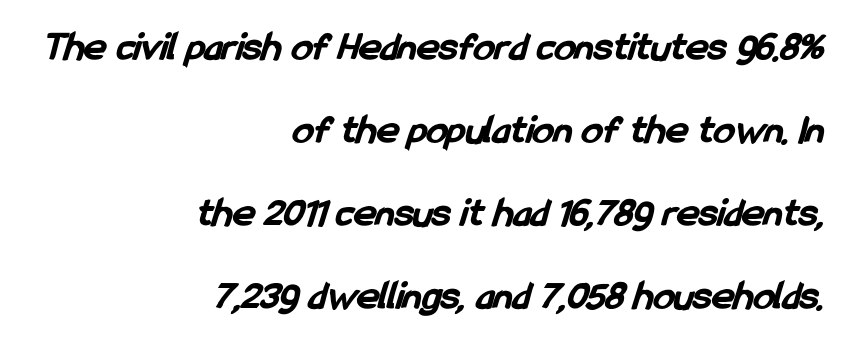
The image shows 42 px bold, condensed sans-serif type; set right-aligned, loose line spacing (1.98x), normal letter spacing, not underlined; low stroke contrast and a medium x-height.
